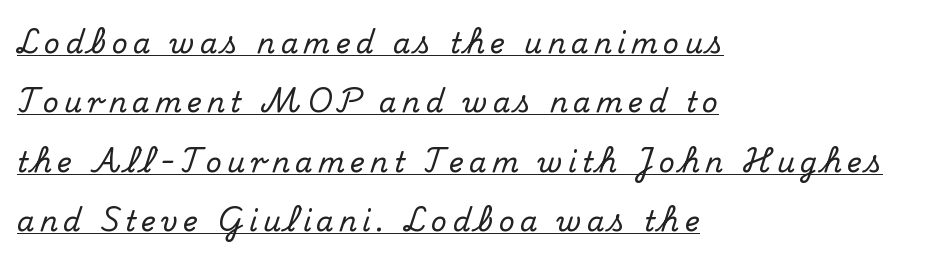
The image shows 28 px serif type; set left-aligned, loose line spacing (2.12x), underlined; medium stroke contrast and a small x-height.
